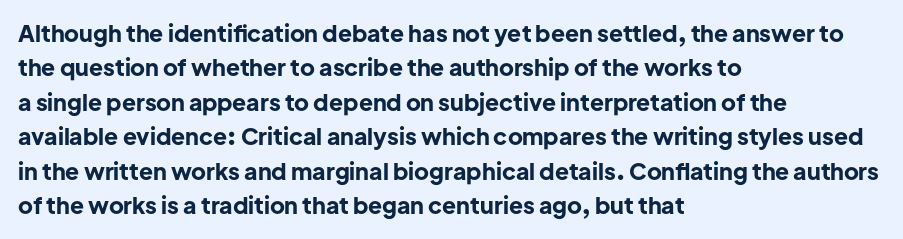
{"italic": "no", "bold": "yes", "underline": "no", "align": "left", "line_spacing": "normal", "line_spacing_ratio": 1.5, "letter_spacing": "normal", "letter_spacing_em": 0.0, "glyph_px": 23}
